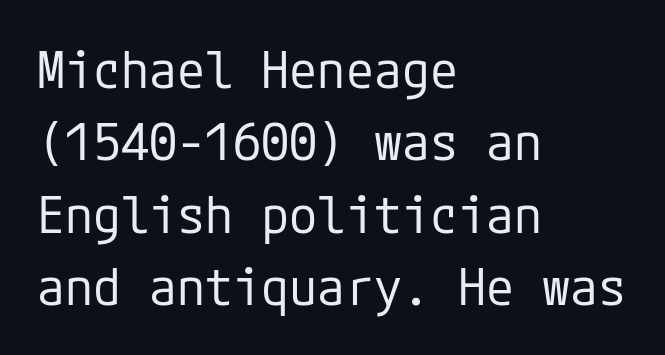
Q: Is the text bold? A: No.
Q: Is the text italic (slanted)? A: No, it is upright.
Q: Is the typeface a serif or a sans-serif typeface? A: Sans-serif.
Q: Is the text underlined? A: No.
Q: How is the paragraph aligned? A: Left-aligned.
Q: Is the spacing between letters normal or unusually wide? A: Normal.
Q: Is the spacing between lines tight, normal or loose? A: Normal.
Q: Width (condensed, normal, or wide)? A: Normal.
Q: Stroke contrast? A: Low.
Q: x-height? A: Medium.
